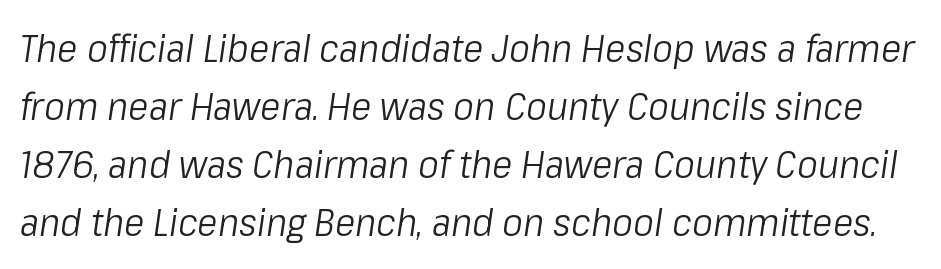
The image shows 39 px light, condensed type, italic (leaning right); set normal line spacing (1.49x), normal letter spacing, not underlined; low stroke contrast and a medium x-height.
